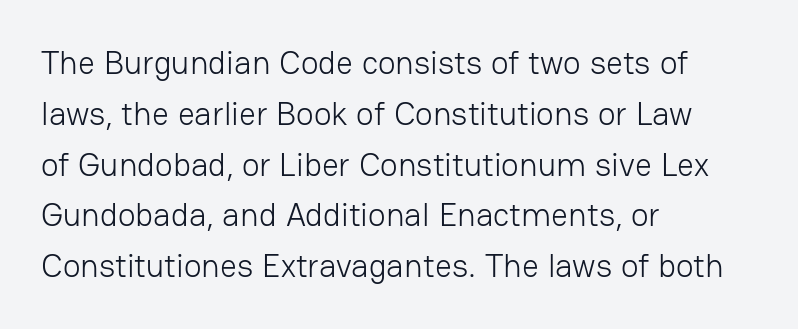
The typeface chosen for these lines omits serifs. In terms of leading, this rendering sits right in the middle. The letterforms sit shoulder to shoulder at normal distance. A student would call this left alignment; a typographer would say flush left, rag right. Note the varied advance widths — an 'i' is clearly narrower than an 'm'. No italicization has been applied; the sample stays upright.
